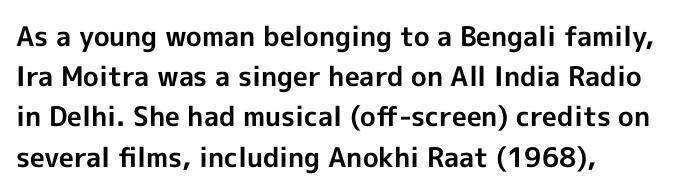
Q: Is the text bold? A: Yes.
Q: Is the text italic (slanted)? A: No, it is upright.
Q: Is the text underlined? A: No.
Q: How is the paragraph aligned? A: Left-aligned.
Q: Is the spacing between letters normal or unusually wide? A: Normal.
Q: Is the spacing between lines tight, normal or loose? A: Normal.
